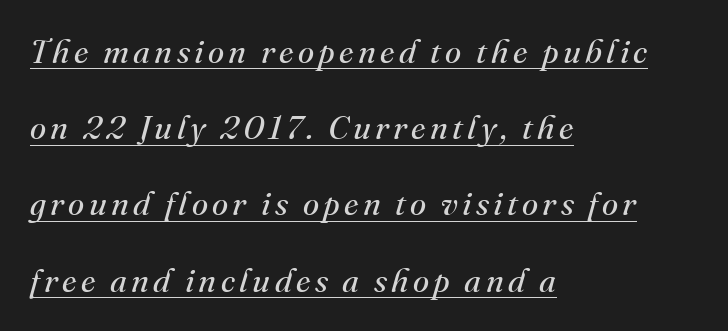
{"serif": "yes", "italic": "yes", "lean": "right", "slant_degrees": 16, "bold": "no", "weight": "regular", "width": "normal", "stroke_contrast": "medium", "x_height": "small", "monospaced": "no", "underline": "yes", "align": "left", "line_spacing": "loose", "line_spacing_ratio": 2.31, "glyph_px": 33}
